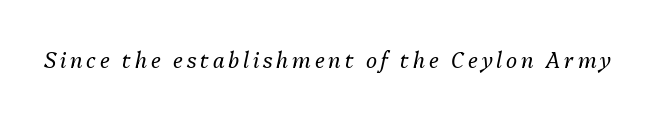
The image shows 21 px text type, italic (leaning right); set not underlined.
